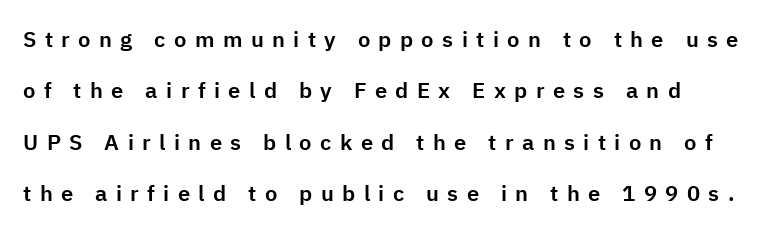
Q: Is the text italic (slanted)? A: No, it is upright.
Q: Is the text underlined? A: No.
Q: Is the spacing between letters normal or unusually wide? A: Unusually wide.
Q: Is the spacing between lines tight, normal or loose? A: Loose.
